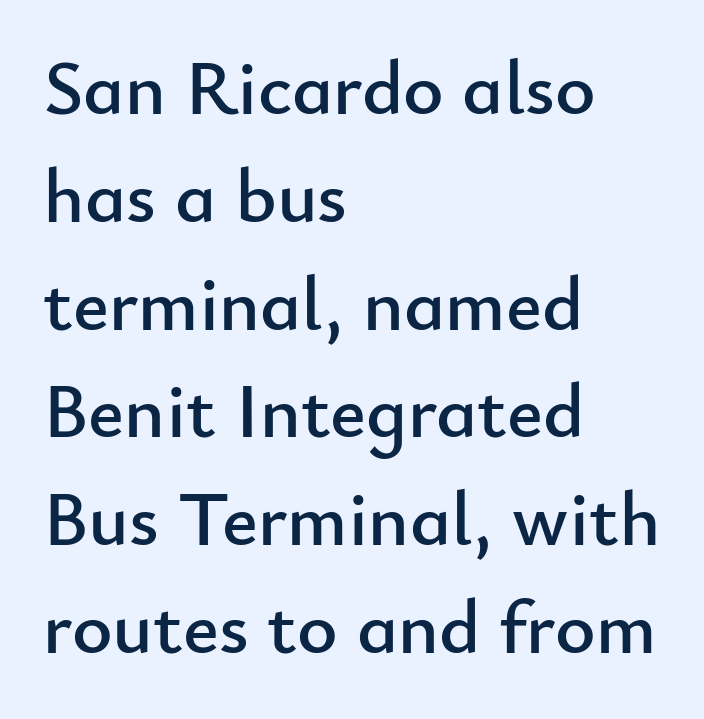
{"serif": "no", "italic": "no", "width": "normal", "stroke_contrast": "low", "x_height": "small", "monospaced": "no", "underline": "no", "align": "left", "line_spacing": "normal", "line_spacing_ratio": 1.4, "letter_spacing": "normal", "letter_spacing_em": 0.0, "glyph_px": 77}
